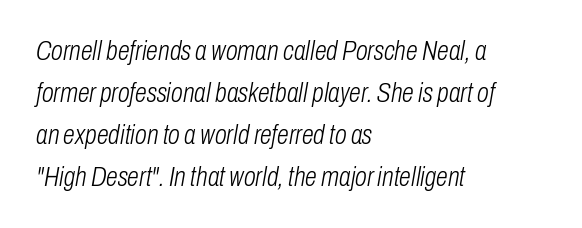
Descender tails drop into unmarked territory. You could call the tracking neutral — neither tight nor loose. Each new line begins a customary step beneath the previous one. Compared with ordinary roman type, these characters are visibly tilted. The paragraph has a hard left edge and a soft right edge.
